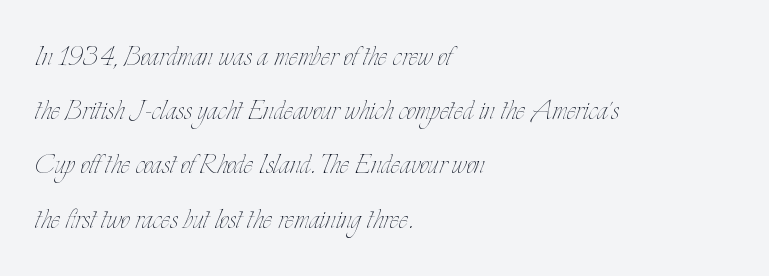
Students, observe: this is what conventionally led text looks like. Looks like regular typesetting: each glyph gets only the width it needs. Underline: absent. This sample is left-justified, so line endings fall wherever the words run out.
